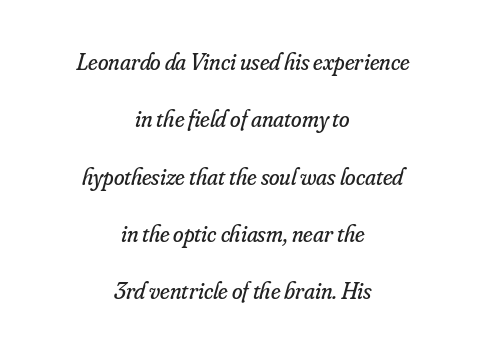
The image shows 24 px text type, italic (leaning right); set centered, loose line spacing (2.39x), normal letter spacing, not underlined.
